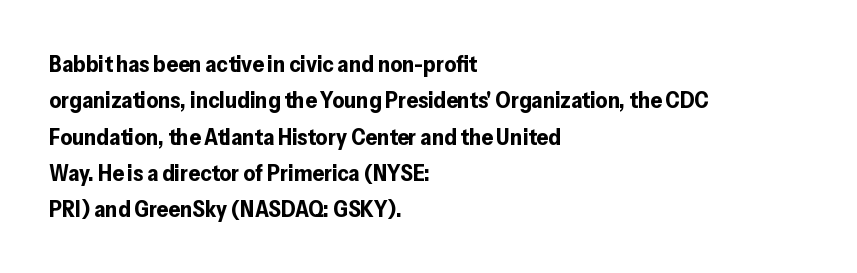
{"italic": "no", "bold": "yes", "underline": "no", "align": "left", "line_spacing": "normal", "line_spacing_ratio": 1.58, "letter_spacing": "normal", "letter_spacing_em": 0.0, "glyph_px": 23}
